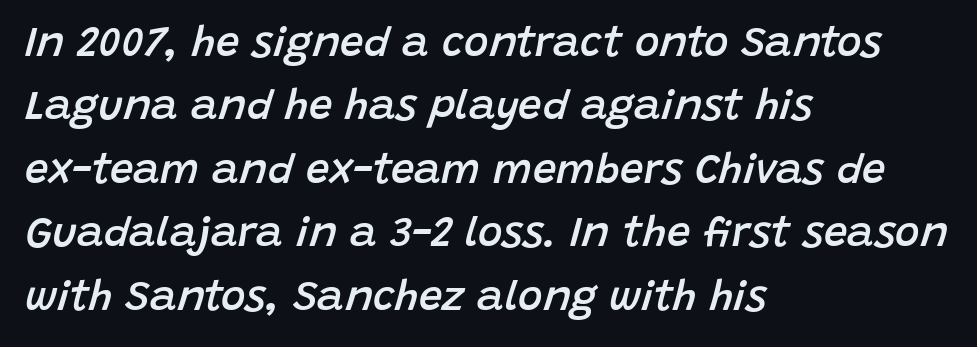
{"italic": "yes", "lean": "right", "slant_degrees": 15, "bold": "semi", "weight": "semibold", "width": "normal", "stroke_contrast": "low", "x_height": "large", "monospaced": "no", "underline": "no", "align": "left", "line_spacing": "normal", "line_spacing_ratio": 1.51, "letter_spacing": "normal", "letter_spacing_em": 0.0, "glyph_px": 42}
